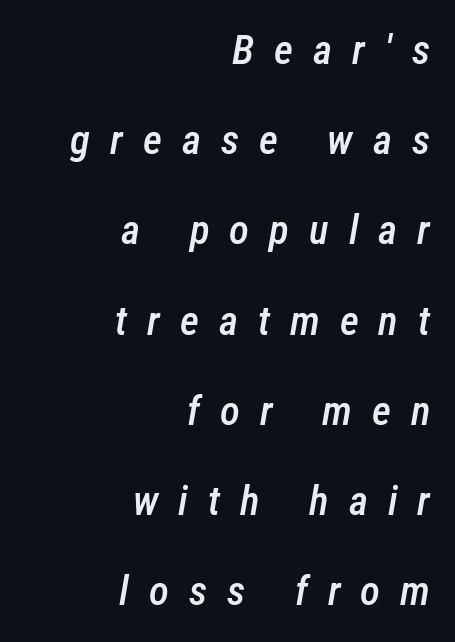
{"italic": "yes", "lean": "right", "slant_degrees": 12, "bold": "semi", "weight": "semibold", "width": "condensed", "stroke_contrast": "low", "x_height": "medium", "monospaced": "no", "underline": "no", "align": "right", "line_spacing": "loose", "line_spacing_ratio": 2.2, "letter_spacing": "wide", "letter_spacing_em": 0.49, "glyph_px": 41}
